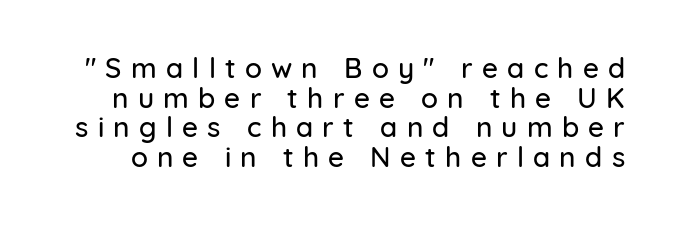
{"serif": "no", "italic": "no", "width": "normal", "stroke_contrast": "low", "x_height": "medium", "monospaced": "no", "underline": "no", "line_spacing": "tight", "line_spacing_ratio": 1.06, "letter_spacing": "wide", "letter_spacing_em": 0.33, "glyph_px": 28}
